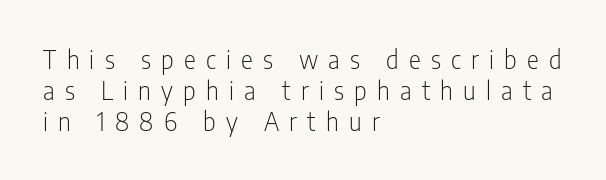
Posture: upright roman. The typesetting does not lean heavy: it is not bold. Caption: multi-line text, flush left, ragged right. The area under the type is left untouched. The rendering inserts visible extra space after every character.
